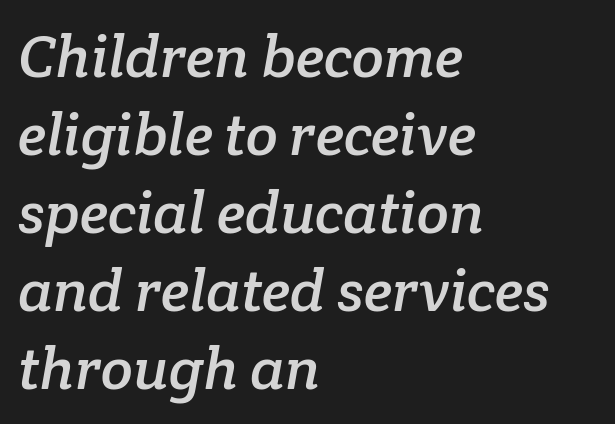
Q: Is the typeface a serif or a sans-serif typeface? A: Serif.
Q: Is the text underlined? A: No.
Q: How is the paragraph aligned? A: Left-aligned.
Q: Is the spacing between letters normal or unusually wide? A: Normal.
Q: Is the spacing between lines tight, normal or loose? A: Normal.
Q: Width (condensed, normal, or wide)? A: Normal.
Q: Stroke contrast? A: Low.
Q: x-height? A: Medium.
Q: Monospaced? A: No.
